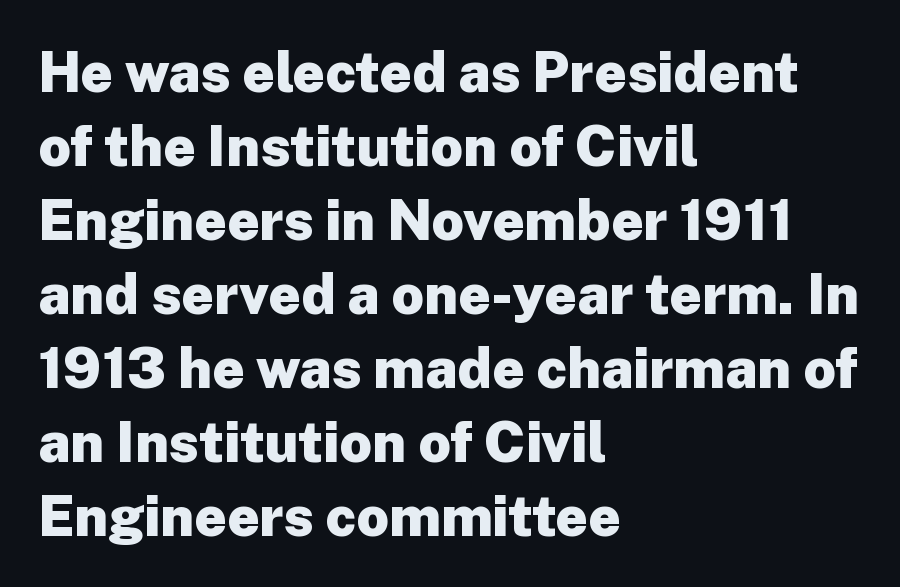
Clear beneath every line of the passage. Type style note: lacks serifs. Characters follow at the spacing the type designer built in. Strokes here are thick enough to call this a true bold. If you drew a ruler down the left edge, every line would touch it. Think of a printed novel: that variable character pitch is what you see here.
